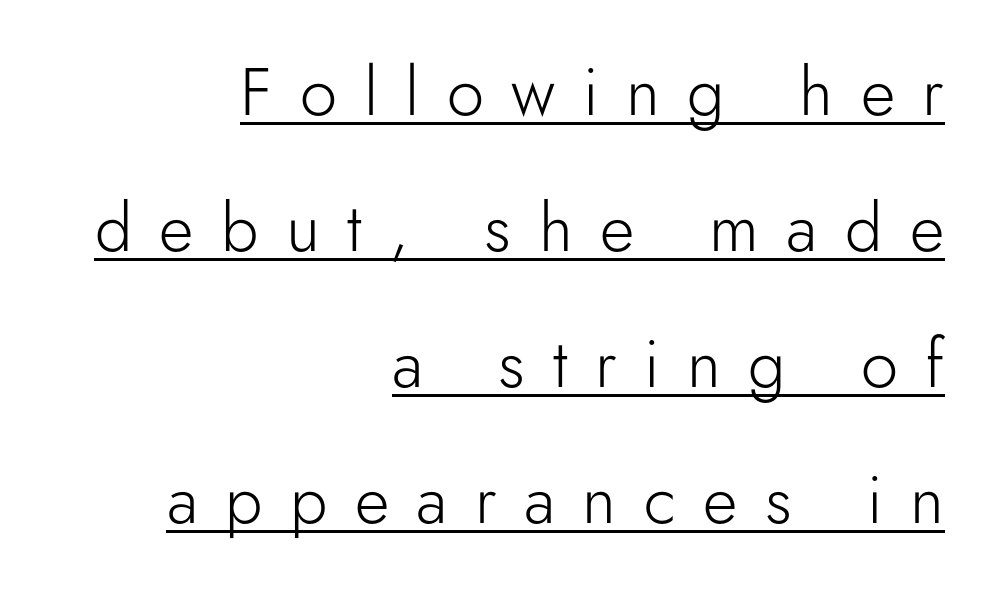
{"serif": "no", "italic": "no", "bold": "no", "weight": "light", "width": "normal", "stroke_contrast": "low", "x_height": "small", "monospaced": "no", "underline": "yes", "align": "right", "line_spacing": "loose", "line_spacing_ratio": 2.03, "letter_spacing": "wide", "letter_spacing_em": 0.41, "glyph_px": 67}
